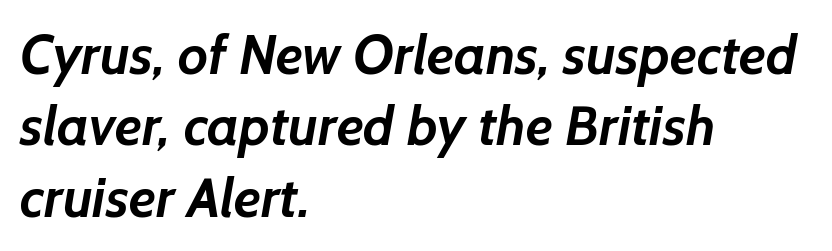
{"serif": "no", "bold": "yes", "weight": "semibold", "width": "normal", "stroke_contrast": "low", "x_height": "medium", "monospaced": "no", "underline": "no", "align": "left", "line_spacing": "normal", "line_spacing_ratio": 1.3, "letter_spacing": "normal", "letter_spacing_em": 0.0, "glyph_px": 55}
